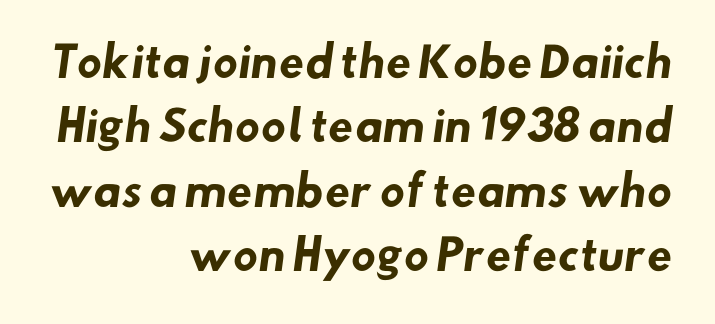
The image shows 41 px heavy sans-serif type; set right-aligned, normal line spacing (1.57x), normal letter spacing, not underlined; low stroke contrast and a small x-height.
